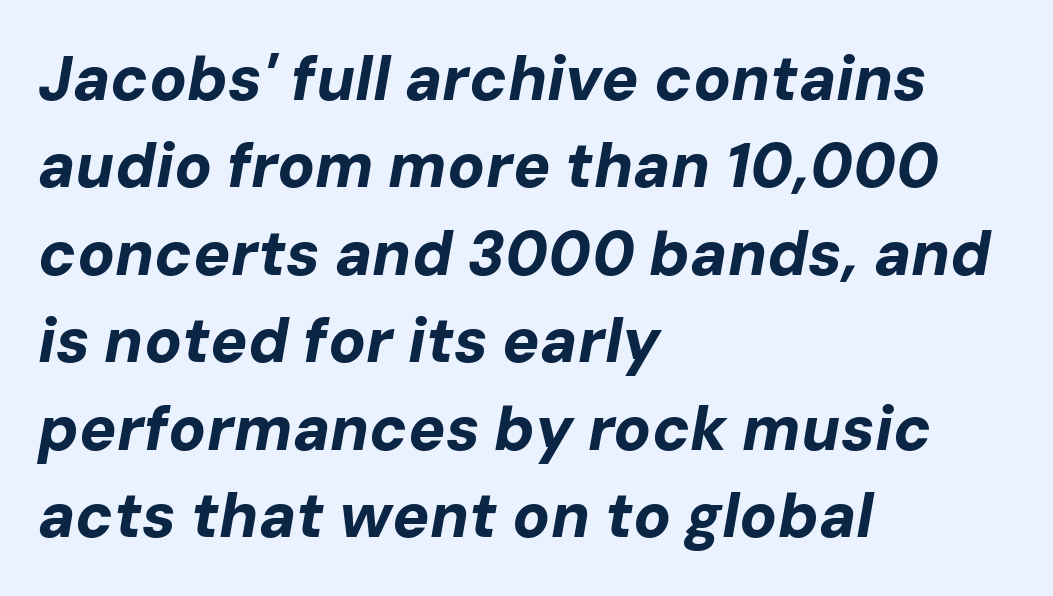
A bare baseline throughout the passage. Do the characters align in a grid? No, the font is proportional. These lines are set flush left with a ragged right edge. Weight check: bold — yes, fully.
